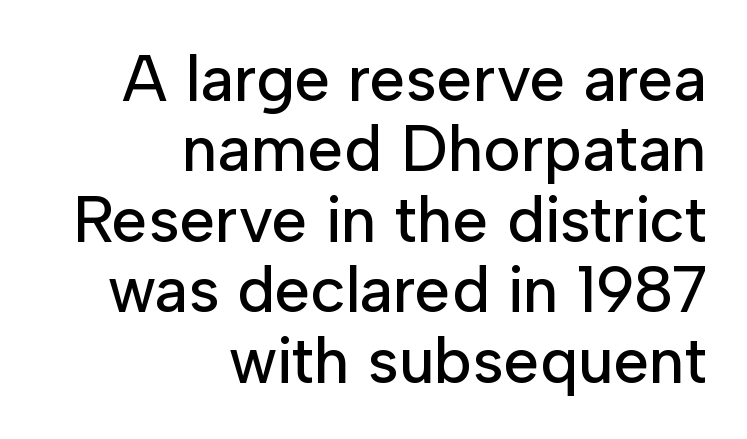
Upright lettering throughout. Note the varied advance widths — an 'i' is clearly narrower than an 'm'. Default kerning and tracking; the words read as compact shapes. The rendering uses a small line-height, squeezing the rows.
